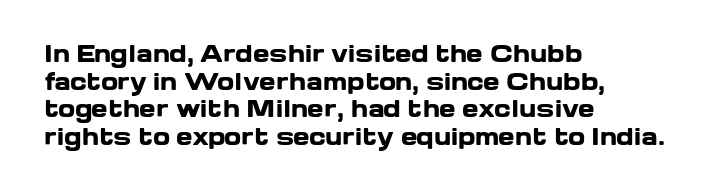
Q: Is the text bold? A: Yes.
Q: Is the text italic (slanted)? A: No, it is upright.
Q: Is the text underlined? A: No.
Q: How is the paragraph aligned? A: Left-aligned.
Q: Is the spacing between letters normal or unusually wide? A: Normal.
Q: Is the spacing between lines tight, normal or loose? A: Normal.
